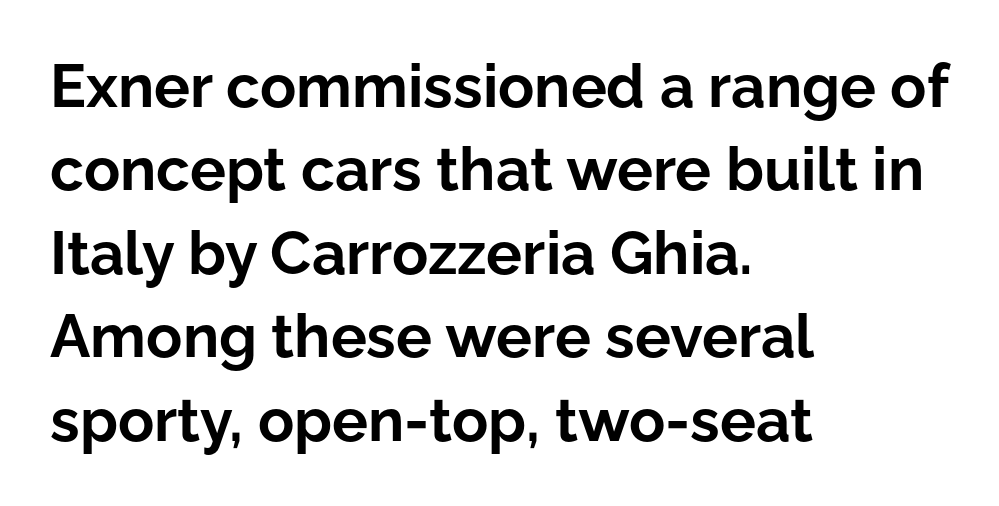
Q: Is the text bold? A: Yes.
Q: Is the text italic (slanted)? A: No, it is upright.
Q: Is the typeface a serif or a sans-serif typeface? A: Sans-serif.
Q: Is the text underlined? A: No.
Q: How is the paragraph aligned? A: Left-aligned.
Q: Is the spacing between letters normal or unusually wide? A: Normal.
Q: Is the spacing between lines tight, normal or loose? A: Normal.
Q: Width (condensed, normal, or wide)? A: Normal.
Q: Stroke contrast? A: Low.
Q: x-height? A: Medium.
Q: Monospaced? A: No.
